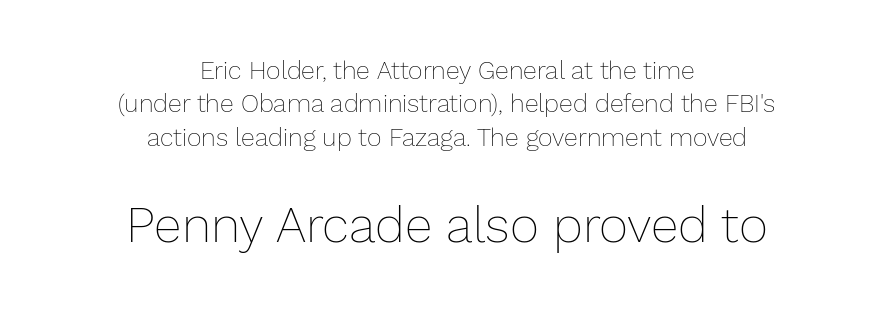
The image shows 50 px thin type, upright; set centered, normal line spacing (1.34x), normal letter spacing, not underlined; the second (bottom) block is 2.0x larger; low stroke contrast and a medium x-height.
